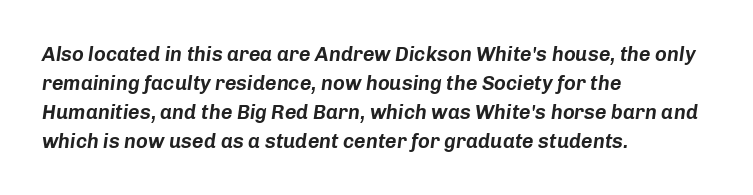
The image shows 20 px text type, italic (leaning right); set left-aligned, normal line spacing (1.45x), normal letter spacing, not underlined.
